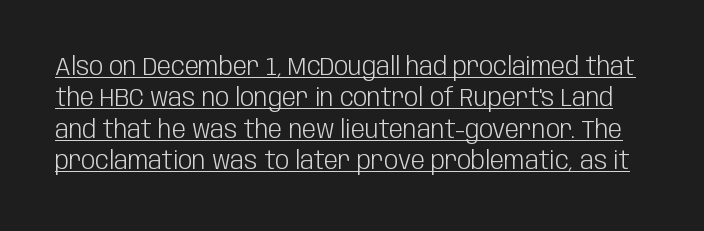
Q: Is the text bold? A: No.
Q: Is the text italic (slanted)? A: No, it is upright.
Q: Is the text underlined? A: Yes.
Q: Is the spacing between letters normal or unusually wide? A: Normal.
Q: Is the spacing between lines tight, normal or loose? A: Normal.
